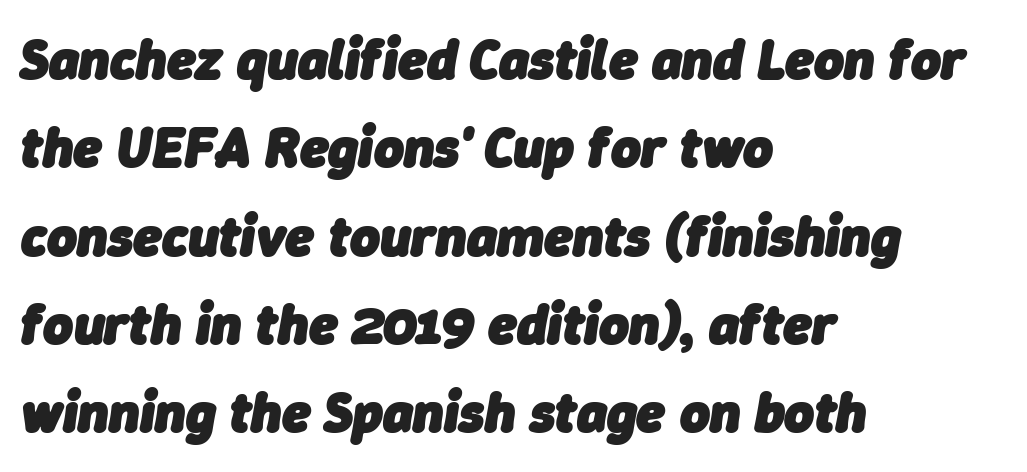
The image shows 57 px heavy type, italic (leaning right); set left-aligned, normal line spacing (1.55x), normal letter spacing, not underlined; low stroke contrast and a medium x-height.
